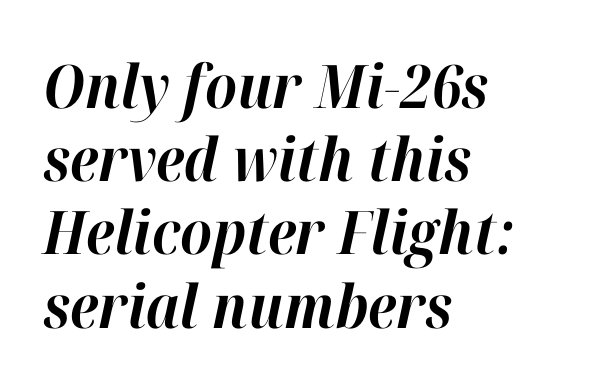
{"italic": "yes", "lean": "right", "slant_degrees": 12, "bold": "yes", "weight": "bold", "width": "normal", "stroke_contrast": "high", "x_height": "medium", "monospaced": "no", "underline": "no", "align": "left", "line_spacing_ratio": 1.22, "letter_spacing": "normal", "letter_spacing_em": 0.0, "glyph_px": 60}
